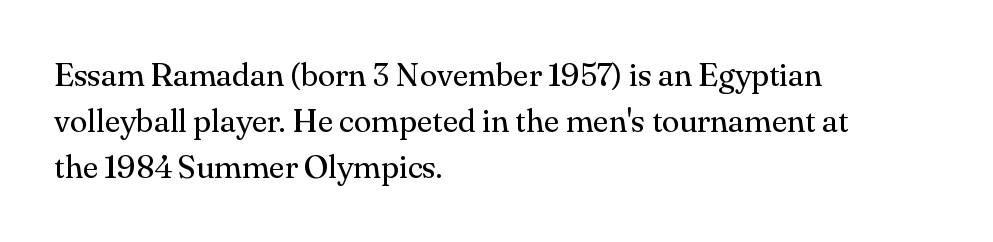
The image shows 32 px regular-weight serif type, upright; set left-aligned, normal line spacing (1.44x), normal letter spacing, not underlined; medium stroke contrast and a small x-height.
